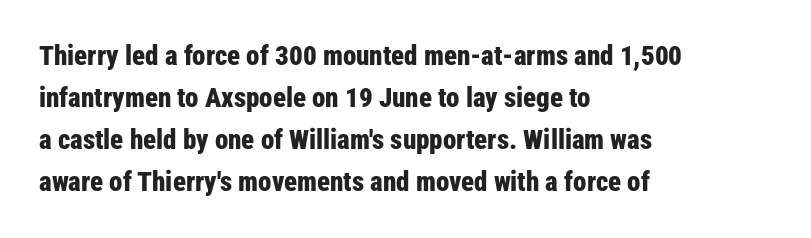
{"italic": "no", "bold": "yes", "underline": "no", "align": "left", "line_spacing": "normal", "line_spacing_ratio": 1.56, "letter_spacing": "normal", "letter_spacing_em": 0.0, "glyph_px": 27}
